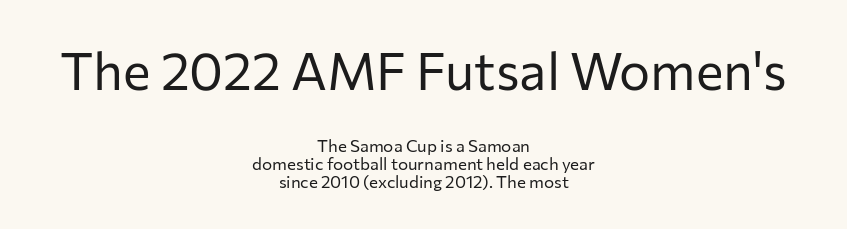
{"serif": "no", "italic": "no", "bold": "no", "weight": "regular", "width": "normal", "stroke_contrast": "low", "x_height": "medium", "monospaced": "no", "underline": "no", "align": "center", "line_spacing": "tight", "line_spacing_ratio": 1.06, "letter_spacing": "normal", "letter_spacing_em": 0.0, "larger_block": "first", "size_ratio": 3.06, "glyph_px": 52}
